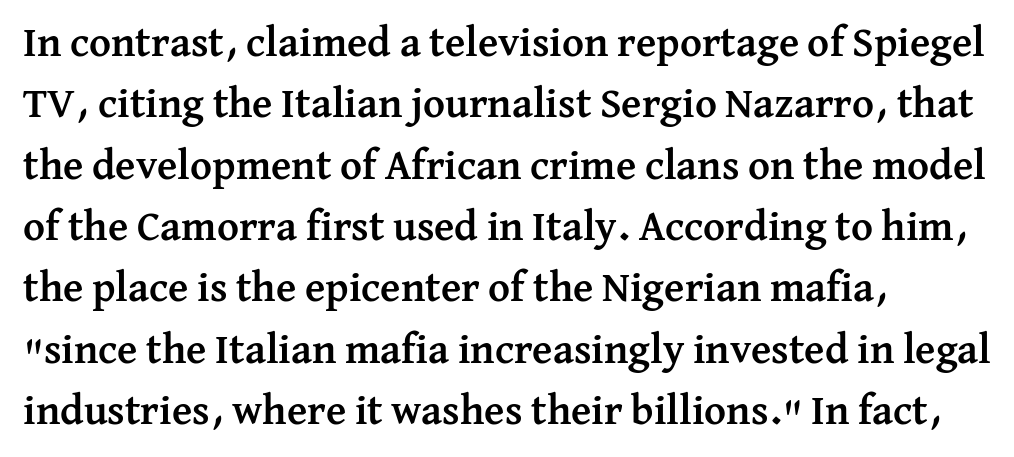
Casual observation: everything's shoved over to the left. The gaps between neighbouring characters are ordinary and unremarkable. The area under the type is left untouched. Old-style or modern, the face here clearly has serifs. A typesetter would mark this as roman, not italic.
